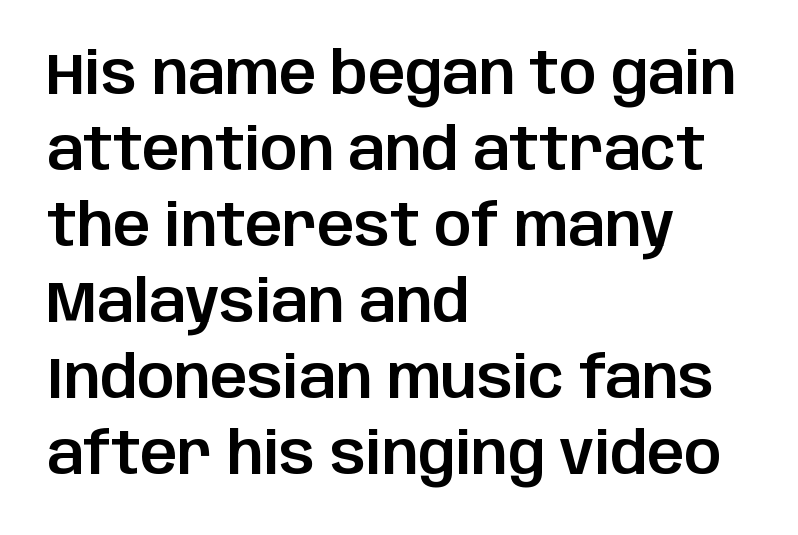
The image shows 58 px sans-serif type, upright; set left-aligned, normal line spacing (1.31x), normal letter spacing, not underlined; low stroke contrast and a large x-height.
